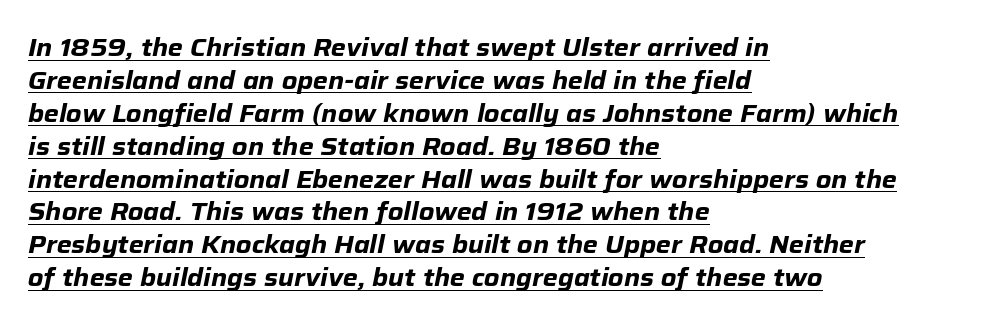
Horizontally, the lines are justified to the leading edge only. Caption: bold face, heavy strokes. A typesetter would call this leading conventional body-copy spacing. Looking at the ascenders, they clearly lean. There is no visible air inserted between adjacent glyphs.
